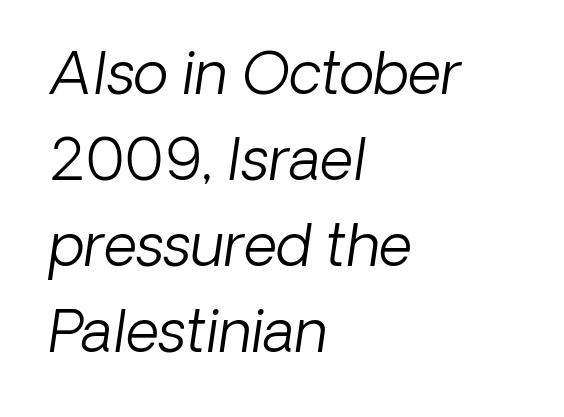
{"serif": "no", "bold": "no", "weight": "light", "width": "normal", "stroke_contrast": "low", "x_height": "medium", "monospaced": "no", "underline": "no", "align": "left", "line_spacing": "normal", "line_spacing_ratio": 1.48, "letter_spacing": "normal", "letter_spacing_em": 0.0, "glyph_px": 58}
